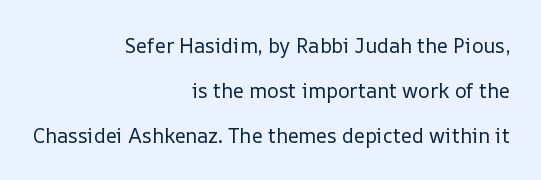
Q: Is the text bold? A: No.
Q: Is the text italic (slanted)? A: No, it is upright.
Q: Is the text underlined? A: No.
Q: How is the paragraph aligned? A: Right-aligned.
Q: Is the spacing between letters normal or unusually wide? A: Normal.
Q: Is the spacing between lines tight, normal or loose? A: Loose.
